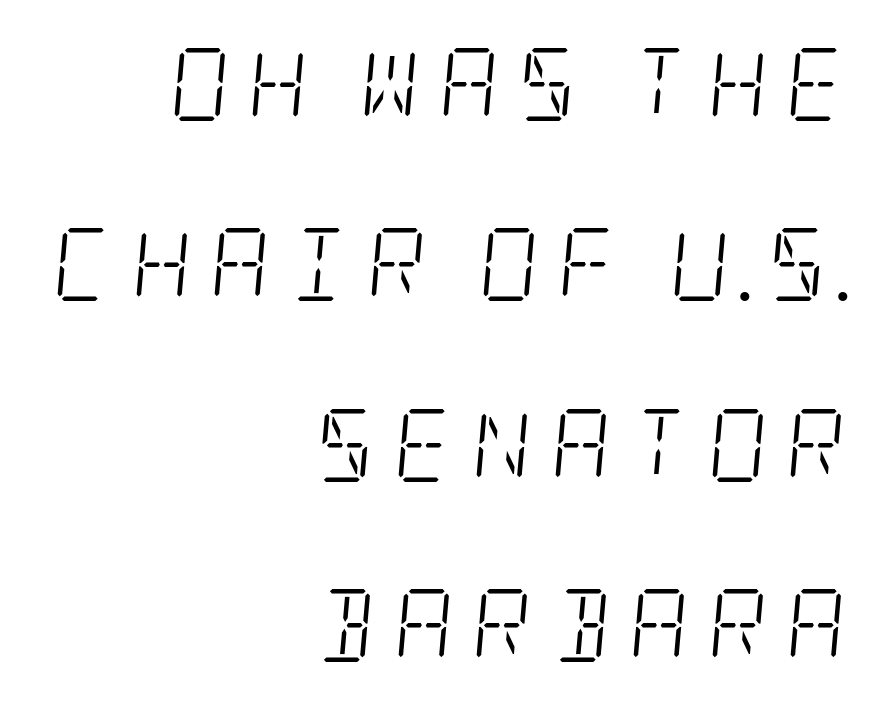
{"serif": "yes", "italic": "yes", "lean": "right", "slant_degrees": 5, "bold": "no", "weight": "light", "width": "condensed", "stroke_contrast": "low", "x_height": "large", "underline": "no", "align": "right", "line_spacing": "loose", "line_spacing_ratio": 2.47, "letter_spacing": "wide", "letter_spacing_em": 0.26, "glyph_px": 73}
